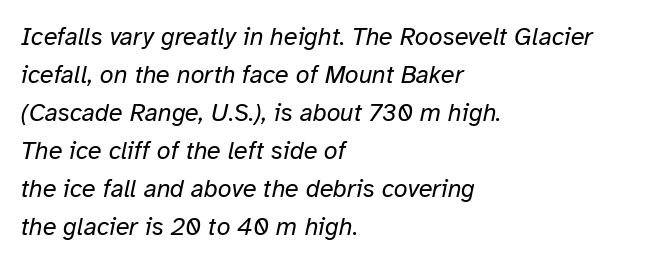
The image shows 25 px text type, italic (leaning right); set left-aligned, normal line spacing (1.52x), normal letter spacing, not underlined.
